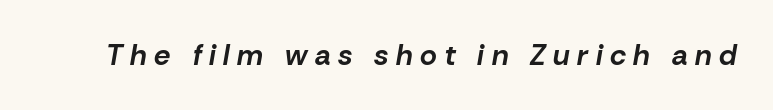
Q: Is the text bold? A: Yes.
Q: Is the text italic (slanted)? A: Yes, it leans right by about 10 degrees.
Q: Is the text underlined? A: No.
Q: Is the spacing between letters normal or unusually wide? A: Unusually wide.
Q: Width (condensed, normal, or wide)? A: Normal.
Q: Stroke contrast? A: Low.
Q: x-height? A: Medium.
Q: Monospaced? A: No.
